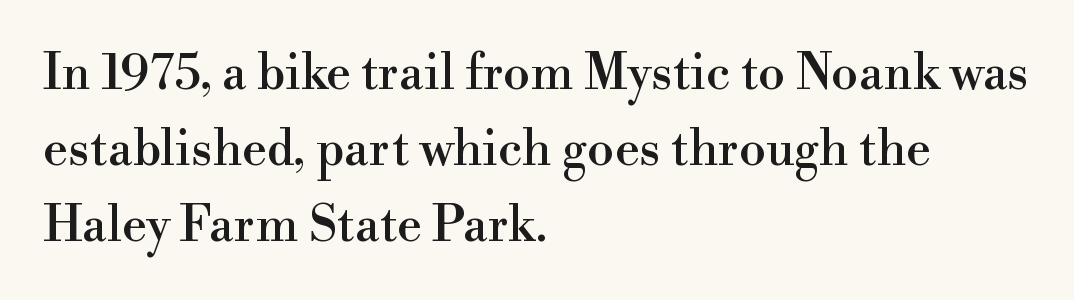
The image shows 49 px serif type, upright; set left-aligned, normal line spacing (1.55x), normal letter spacing, not underlined; high stroke contrast and a small x-height.
